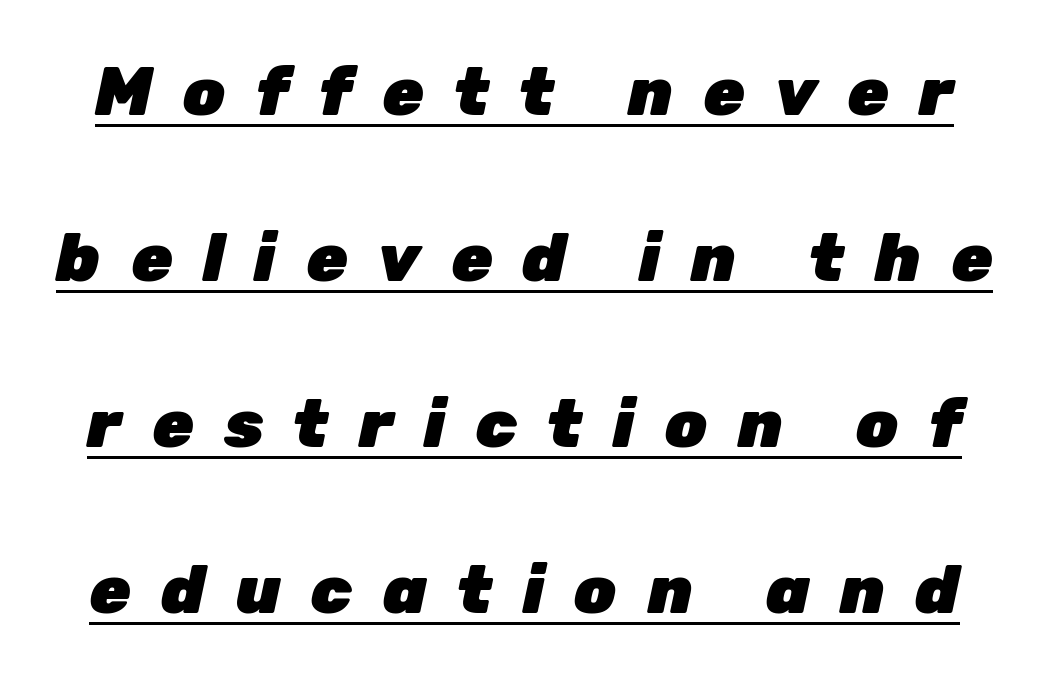
Q: Is the text bold? A: Yes.
Q: Is the text italic (slanted)? A: Yes, it leans right by about 12 degrees.
Q: Is the text underlined? A: Yes.
Q: Is the spacing between letters normal or unusually wide? A: Unusually wide.
Q: Is the spacing between lines tight, normal or loose? A: Loose.
Q: Width (condensed, normal, or wide)? A: Normal.
Q: Stroke contrast? A: Low.
Q: x-height? A: Medium.
Q: Monospaced? A: No.
